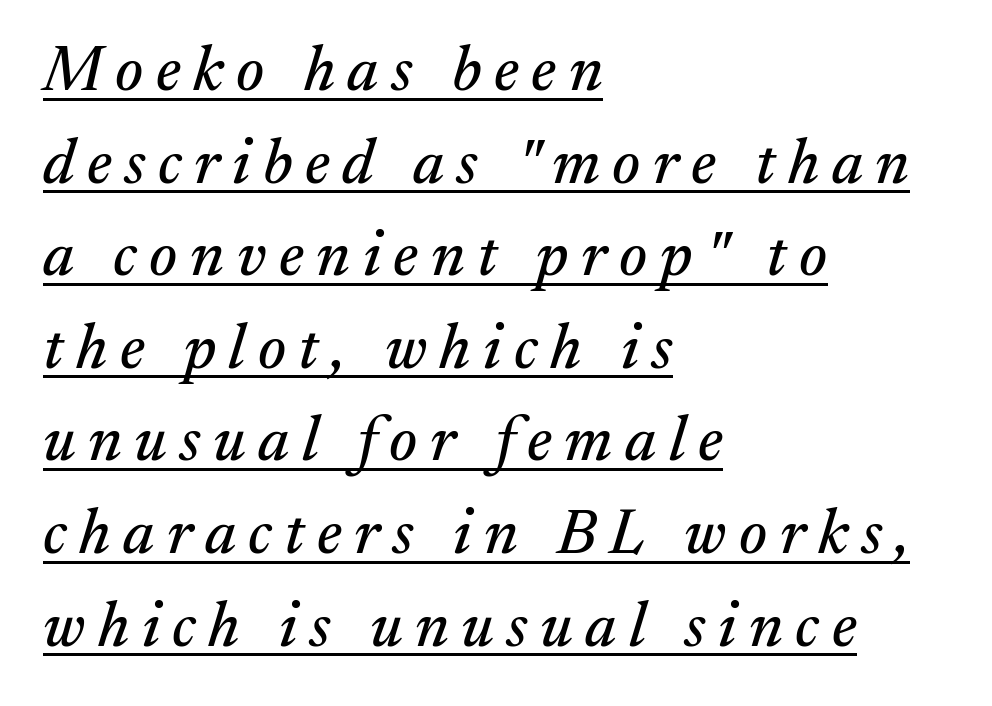
Q: Is the text italic (slanted)? A: Yes, it leans right by about 17 degrees.
Q: Is the typeface a serif or a sans-serif typeface? A: Serif.
Q: Is the text underlined? A: Yes.
Q: How is the paragraph aligned? A: Left-aligned.
Q: Is the spacing between letters normal or unusually wide? A: Unusually wide.
Q: Is the spacing between lines tight, normal or loose? A: Normal.
Q: Width (condensed, normal, or wide)? A: Normal.
Q: Stroke contrast? A: Medium.
Q: x-height? A: Medium.
Q: Monospaced? A: No.
